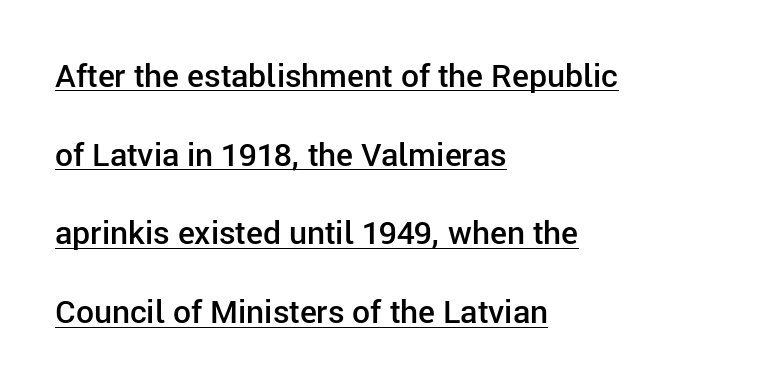
The image shows 32 px semibold sans-serif type, upright; set left-aligned, loose line spacing (2.46x), normal letter spacing, underlined; low stroke contrast and a medium x-height.
